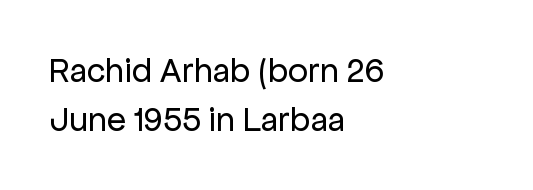
Q: Is the text bold? A: No.
Q: Is the text italic (slanted)? A: No, it is upright.
Q: Is the typeface a serif or a sans-serif typeface? A: Sans-serif.
Q: Is the text underlined? A: No.
Q: How is the paragraph aligned? A: Left-aligned.
Q: Is the spacing between letters normal or unusually wide? A: Normal.
Q: Is the spacing between lines tight, normal or loose? A: Normal.
Q: Width (condensed, normal, or wide)? A: Normal.
Q: Stroke contrast? A: Low.
Q: x-height? A: Medium.
Q: Monospaced? A: No.
